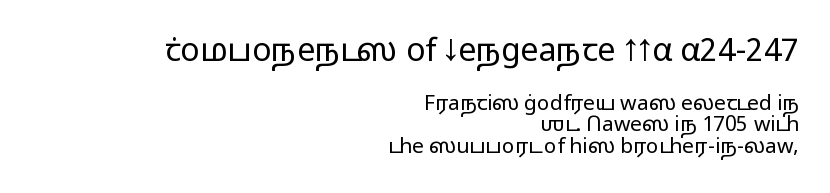
{"serif": "no", "italic": "no", "bold": "no", "weight": "light", "width": "wide", "stroke_contrast": "low", "x_height": "medium", "monospaced": "no", "underline": "no", "align": "right", "line_spacing": "tight", "line_spacing_ratio": 1.03, "letter_spacing": "normal", "letter_spacing_em": 0.0, "larger_block": "first", "size_ratio": 1.52, "glyph_px": 32}
